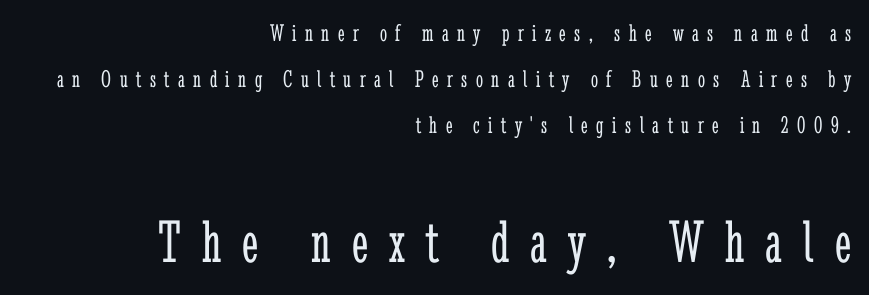
The lines in this sample share a right terminus and differ only in where they begin. Examine the stroke ends and you'll spot serifs. Rendered with straight, roman letterforms. The typesetting does not lean heavy: it is not bold. Visually, the bottom section dominates because its glyphs are scaled up. Each row of text sits above clean, open space.
